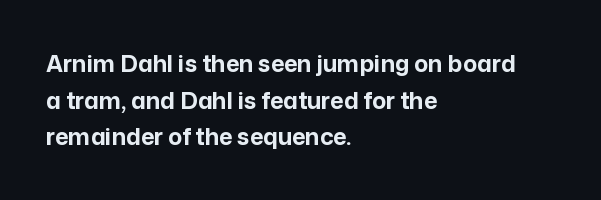
Q: Is the text bold? A: Yes.
Q: Is the text italic (slanted)? A: No, it is upright.
Q: Is the text underlined? A: No.
Q: How is the paragraph aligned? A: Left-aligned.
Q: Is the spacing between letters normal or unusually wide? A: Normal.
Q: Is the spacing between lines tight, normal or loose? A: Normal.
